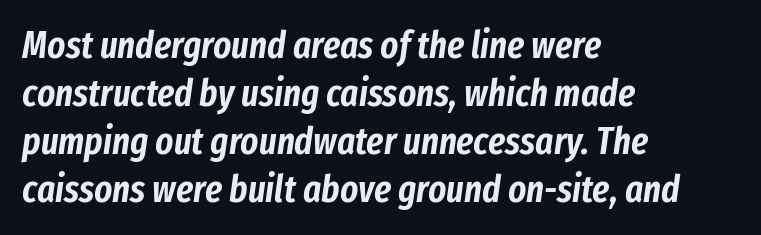
The image shows 38 px condensed type, italic (leaning right); set left-aligned, normal line spacing (1.26x), normal letter spacing, not underlined; low stroke contrast and a medium x-height.
